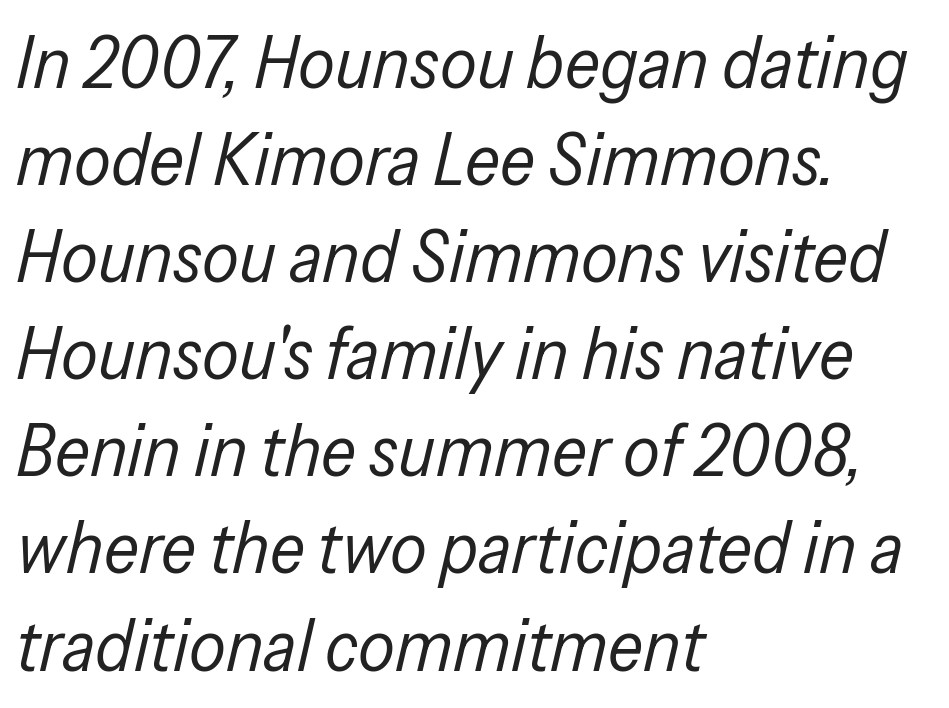
The compositor pushed each line to the left boundary. The passage shown is not underscored anywhere. Line spacing here is normal. Think of a printed novel: that variable character pitch is what you see here. Stem width sits at or under what a default text font uses.
